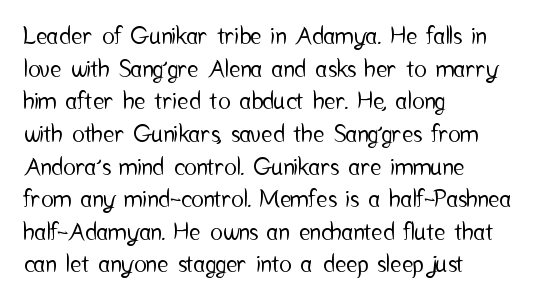
The vertical gap from one line to the next is medium. The rendering keeps characters at their native spacing. The axis of the letterforms is exactly vertical. Bare-footed words on every line. In CSS terms this would be text-align: left.
